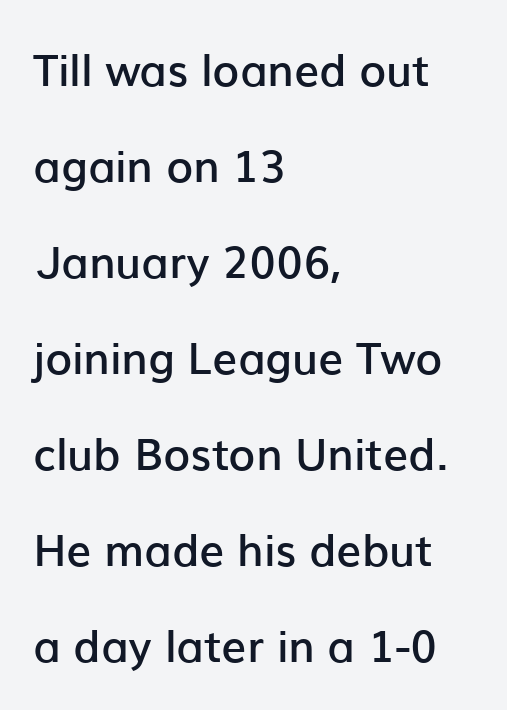
The image shows 44 px semibold sans-serif type, upright; set left-aligned, loose line spacing (2.18x), normal letter spacing, not underlined; low stroke contrast and a medium x-height.
